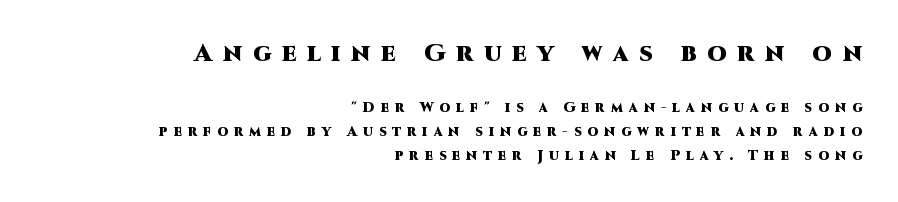
{"italic": "no", "bold": "yes", "underline": "no", "align": "right", "line_spacing": "normal", "line_spacing_ratio": 1.69, "letter_spacing": "wide", "letter_spacing_em": 0.43, "larger_block": "first", "size_ratio": 1.79, "glyph_px": 25}
